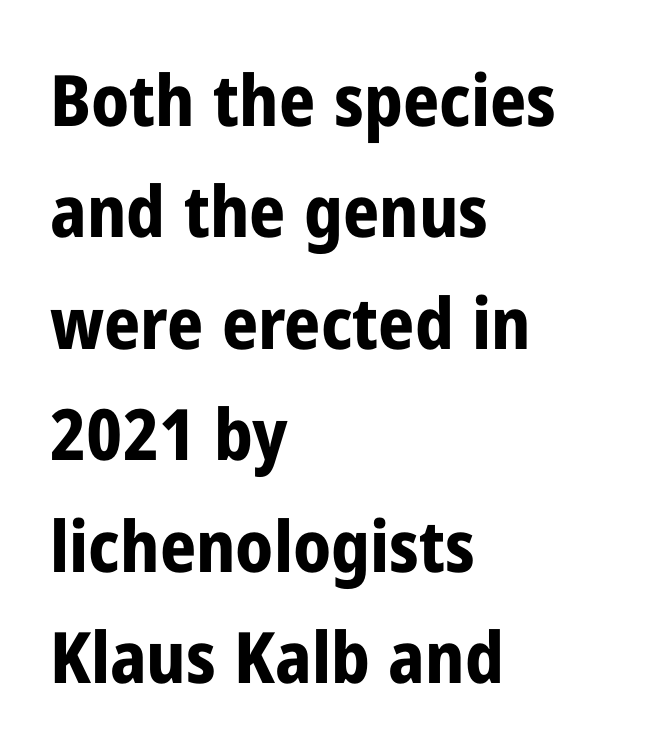
Q: Is the text bold? A: Yes.
Q: Is the text italic (slanted)? A: No, it is upright.
Q: Is the typeface a serif or a sans-serif typeface? A: Sans-serif.
Q: Is the text underlined? A: No.
Q: How is the paragraph aligned? A: Left-aligned.
Q: Is the spacing between letters normal or unusually wide? A: Normal.
Q: Is the spacing between lines tight, normal or loose? A: Normal.
Q: Width (condensed, normal, or wide)? A: Condensed.
Q: Stroke contrast? A: Low.
Q: x-height? A: Medium.
Q: Monospaced? A: No.
